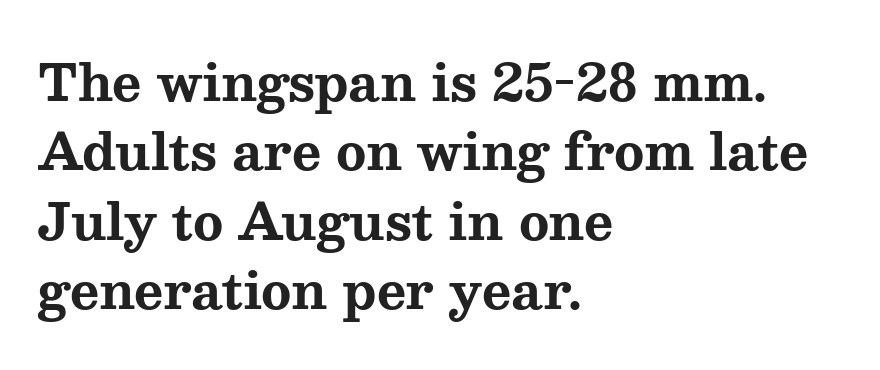
This rendering features lettering with no underline. Posture: straight, roman, zero tilt. The glyphs have the mass of a bold cut. The paragraph has a hard left edge and a soft right edge. The leading is moderate, giving the passage an even texture.
